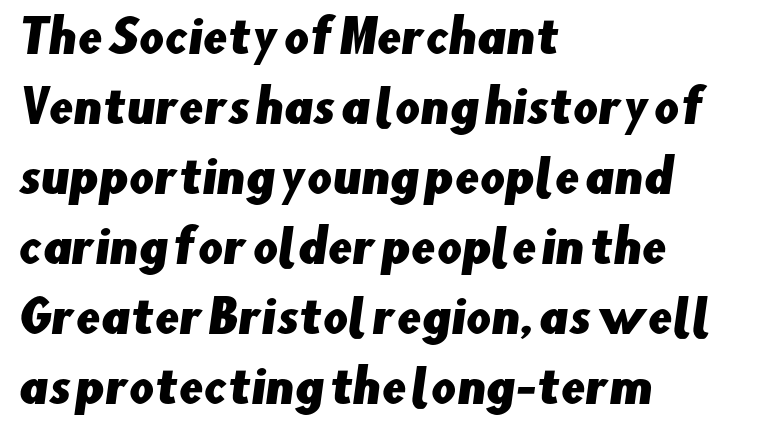
The image shows 44 px sans-serif type; set left-aligned, normal line spacing (1.59x), normal letter spacing, not underlined; low stroke contrast and a small x-height.
